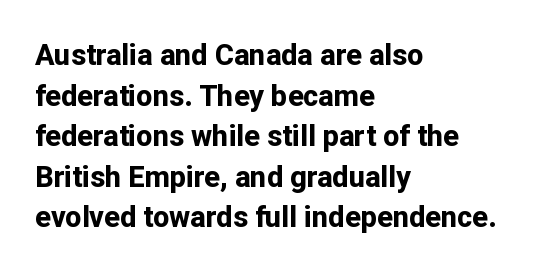
Just letters on the line, the space beneath them empty. Baseline-to-baseline distance is the conventional proportion of letter height. Typesetter's note: full bold, strokes at maximum text heaviness. Layout note: lines flush left. These lines are rendered in a variable-pitch font.
